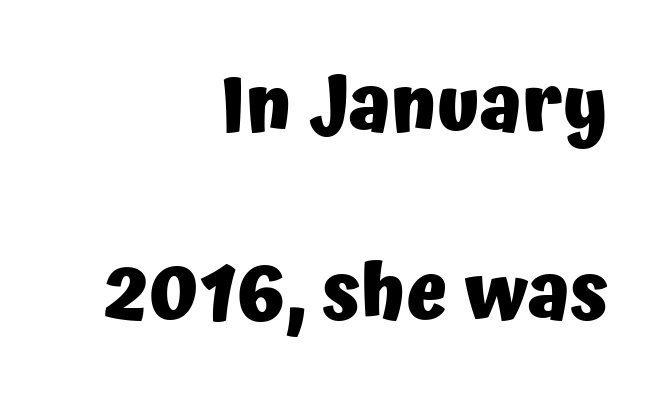
Leftover space on each line is placed entirely before the opening word. It's the straight-up-and-down kind of type. Rule under the text: the space is simply empty. This rendering leaves character spacing at its baseline value. The glyphs have the mass of a bold cut.
